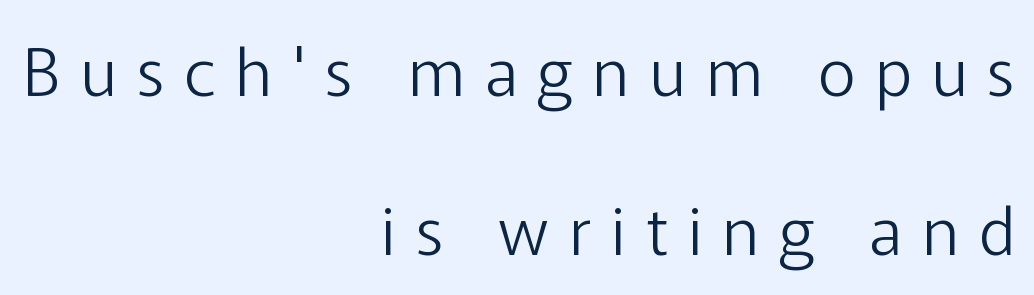
Q: Is the text bold? A: No.
Q: Is the text italic (slanted)? A: No, it is upright.
Q: Is the typeface a serif or a sans-serif typeface? A: Sans-serif.
Q: Is the text underlined? A: No.
Q: How is the paragraph aligned? A: Right-aligned.
Q: Is the spacing between letters normal or unusually wide? A: Unusually wide.
Q: Is the spacing between lines tight, normal or loose? A: Loose.
Q: Width (condensed, normal, or wide)? A: Normal.
Q: Stroke contrast? A: Low.
Q: x-height? A: Medium.
Q: Monospaced? A: No.
